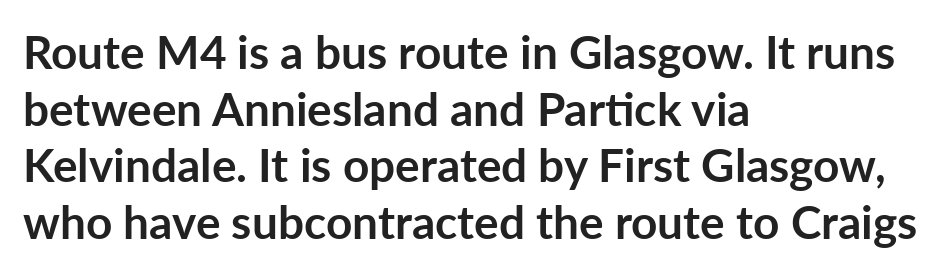
The image shows 46 px semibold sans-serif type, upright; set left-aligned, line spacing 1.23x, normal letter spacing, not underlined; low stroke contrast and a medium x-height.
